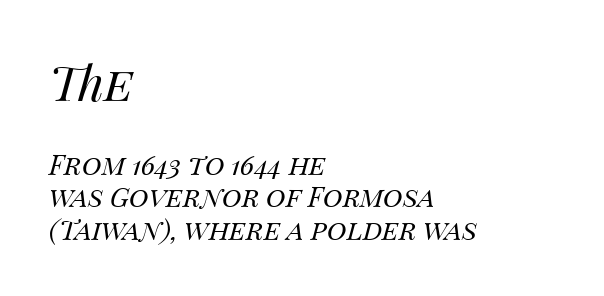
The image shows 48 px regular-weight type, italic (leaning right); set left-aligned, line spacing 1.2x, normal letter spacing, not underlined; the first (top) block is 1.78x larger; medium stroke contrast and a large x-height.
